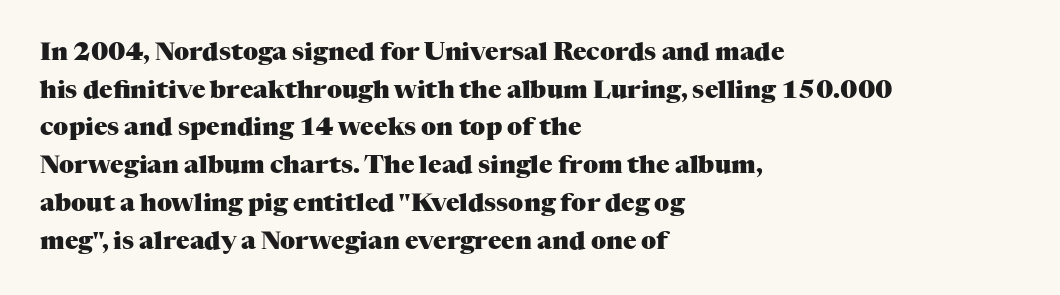
Students, note that the glyphs here touch the page at normal intervals. The vertical gap from one line to the next is medium. The lettering stays uniformly vertical, giving the passage a roman look. The lines are quadded left. Heft: maximum for text — a bold. Type without underlining.
